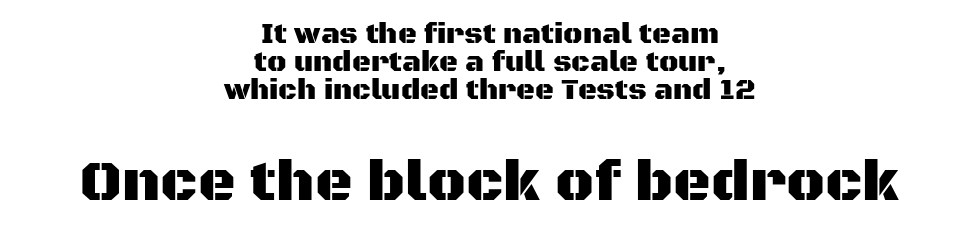
Q: Is the text italic (slanted)? A: No, it is upright.
Q: Is the typeface a serif or a sans-serif typeface? A: Sans-serif.
Q: Is the text underlined? A: No.
Q: How is the paragraph aligned? A: Centered.
Q: Is the spacing between letters normal or unusually wide? A: Normal.
Q: Is the spacing between lines tight, normal or loose? A: Tight.
Q: Which block of text is set in a larger size, the first (top) or the second (bottom)? A: The second (bottom) one.
Q: Width (condensed, normal, or wide)? A: Normal.
Q: Stroke contrast? A: Medium.
Q: x-height? A: Large.
Q: Monospaced? A: No.
